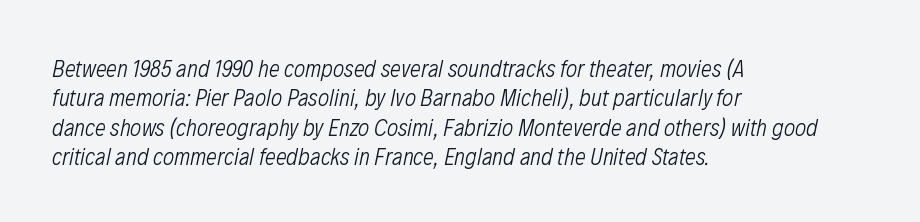
The letters sit at their default tracking, neither squeezed nor spread. The typesetter chose a ragged-right arrangement here. Does the lettering tilt? It does — this is italic. Any mark beneath the type? The region is blank.
